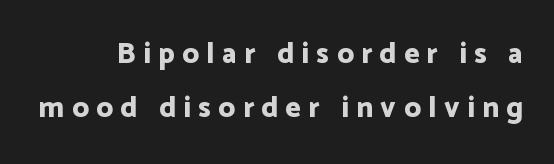
Honestly, the letter spacing is so wide it's the main thing you notice. Do the characters align in a grid? No, the font is proportional. The specimen omits any rule beneath the text block's lines. Grotesque or geometric, the face here clearly has no serifs.
